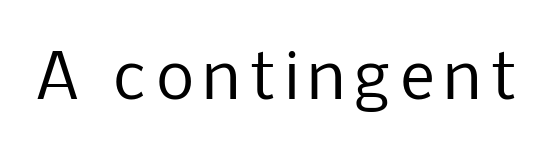
The image shows 61 px regular-weight sans-serif type, upright; set not underlined; low stroke contrast and a medium x-height.
